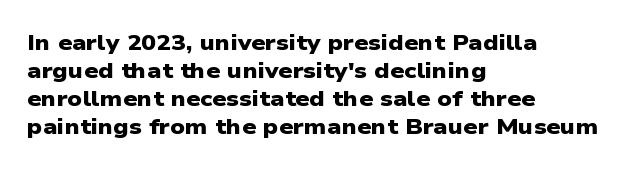
{"bold": "yes", "underline": "no", "align": "left", "line_spacing": "normal", "line_spacing_ratio": 1.28, "letter_spacing": "normal", "letter_spacing_em": 0.0, "glyph_px": 22}
